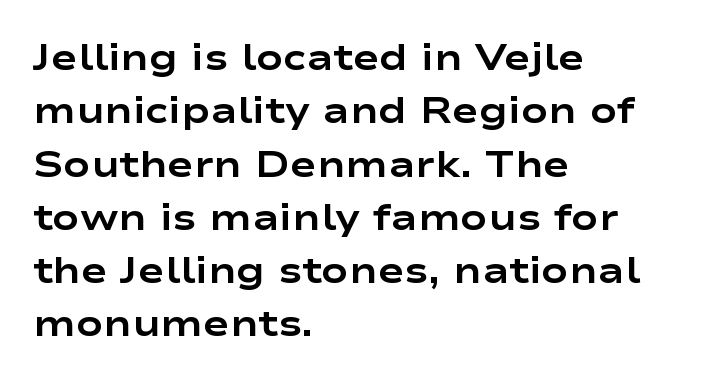
{"serif": "no", "italic": "no", "bold": "yes", "weight": "bold", "width": "wide", "stroke_contrast": "low", "x_height": "medium", "monospaced": "no", "underline": "no", "align": "left", "line_spacing": "normal", "line_spacing_ratio": 1.48, "letter_spacing": "normal", "letter_spacing_em": 0.0, "glyph_px": 36}
